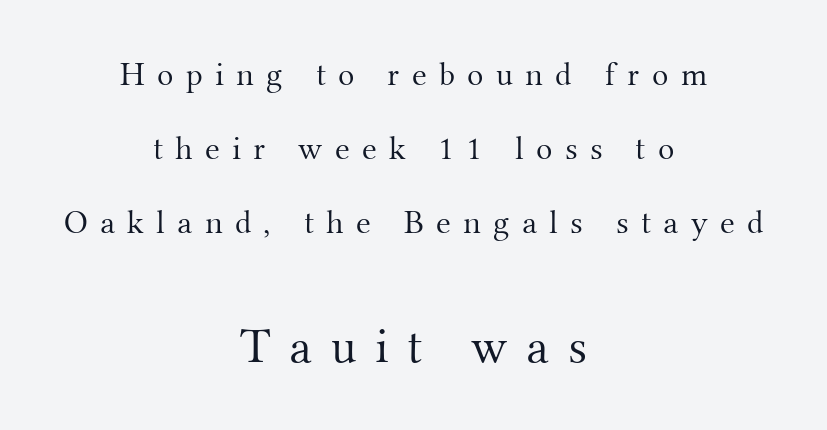
The image shows 51 px light serif type, upright; set centered, loose line spacing (2.17x), unusually wide letter spacing (+0.36 em), not underlined; the second (bottom) block is 1.5x larger; medium stroke contrast and a small x-height.
